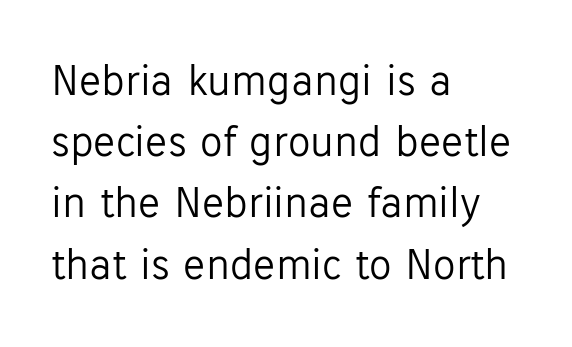
The image shows 45 px light sans-serif type, upright; set left-aligned, normal line spacing (1.36x), normal letter spacing, not underlined; low stroke contrast and a medium x-height.
